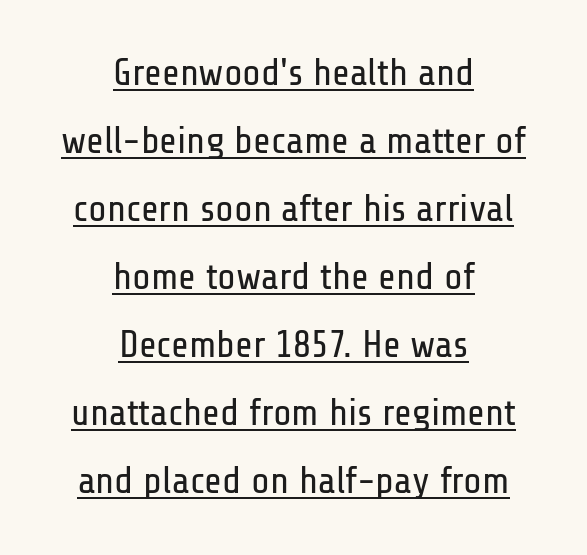
Is this a heavy cut? Hardly; it is regular or lighter. Designer's note — italics off, roman on. Alignment: centered. The face used here is proportionally spaced, like ordinary book or web type. The rendered words wear a rule along their underside.
